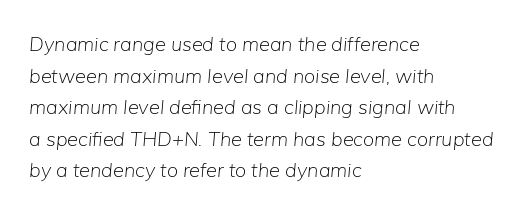
The foot of each line stays bare and open. Line spacing here is normal. The lines are quadded left. Glyph-to-glyph distance matches everyday printed text. In terms of posture, this sample is oblique.
